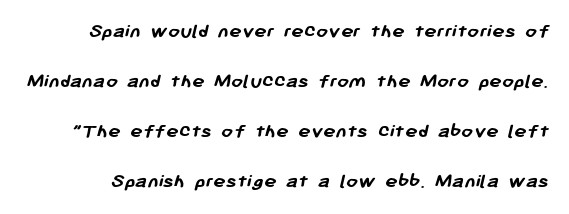
The image shows 21 px bold type; set loose line spacing (2.38x), normal letter spacing, not underlined.
